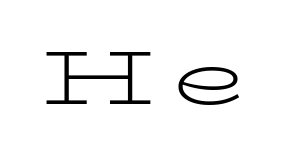
Q: Is the text bold? A: No.
Q: Is the text italic (slanted)? A: No, it is upright.
Q: Is the typeface a serif or a sans-serif typeface? A: Serif.
Q: Is the text underlined? A: No.
Q: Is the spacing between letters normal or unusually wide? A: Unusually wide.
Q: Width (condensed, normal, or wide)? A: Wide.
Q: Stroke contrast? A: Low.
Q: x-height? A: Medium.
Q: Monospaced? A: No.
